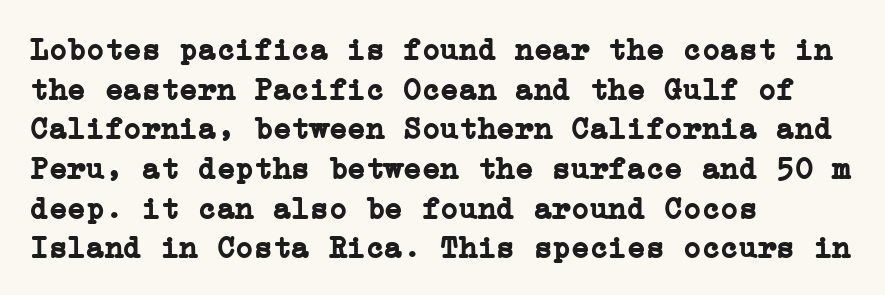
The image shows 31 px semibold serif type, upright; set left-aligned, normal line spacing (1.28x), normal letter spacing, not underlined; low stroke contrast and a medium x-height.
